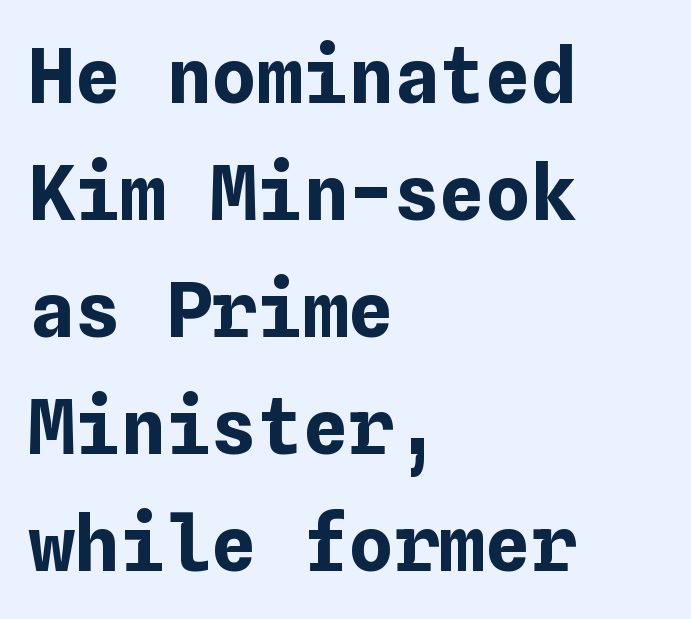
The glyphs have the mass of a bold cut. Regular leading. Just letters on the line, the space beneath them empty. Students, note that the glyphs here touch the page at normal intervals.
